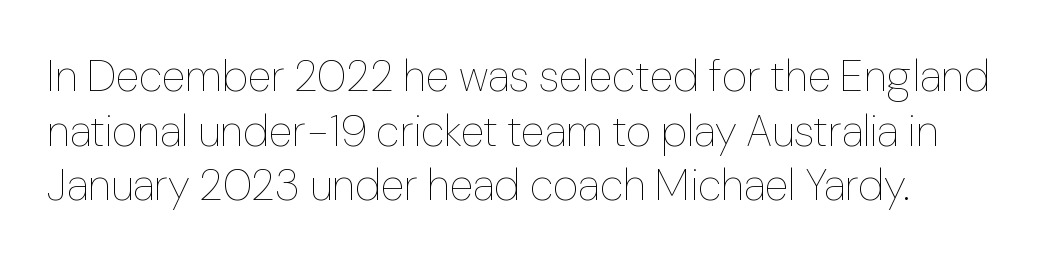
The face used here is proportionally spaced, like ordinary book or web type. The passage is arranged the way most books set body copy — flush left. You can tell it's not italic because the verticals are truly vertical. These lines keep a tight, regular rhythm from letter to letter. The zone under the glyphs is completely vacant. Letters have the restrained weight of plain body copy at most.
